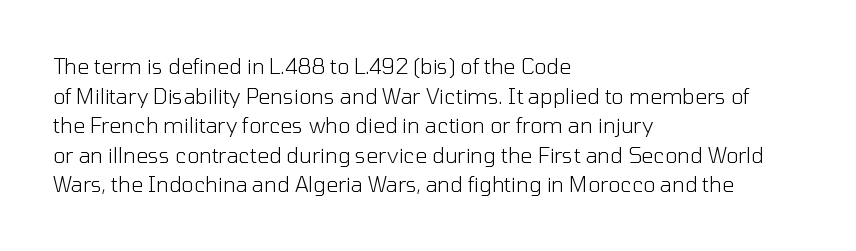
The image shows 21 px text type, upright; set left-aligned, normal line spacing (1.41x), normal letter spacing, not underlined.
